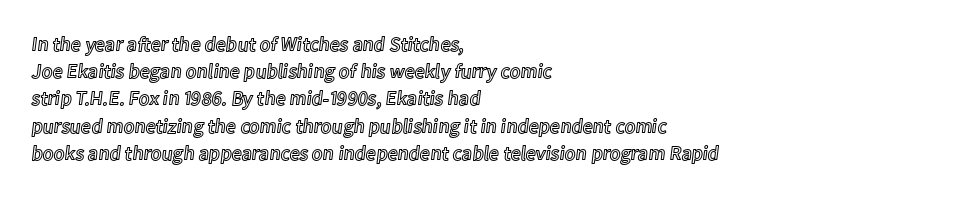
Teacher's note: observe the even left margin — that is flush-left alignment. Letter spacing: default. The baseline area is clear. One glance says typical: line gaps are just what's usual.
